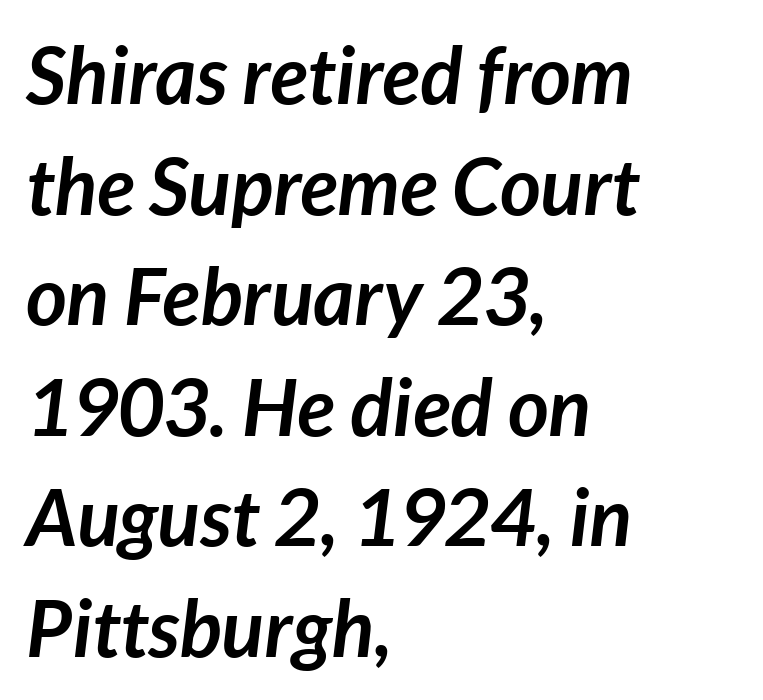
The image shows 79 px semibold type, italic (leaning right); set left-aligned, normal line spacing (1.4x), normal letter spacing, not underlined; low stroke contrast and a medium x-height.
